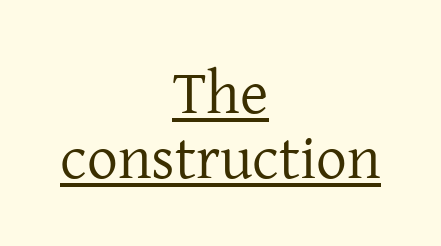
The image shows 61 px regular-weight serif type, upright; set centered, tight line spacing (1.06x), normal letter spacing, underlined; low stroke contrast and a medium x-height.
